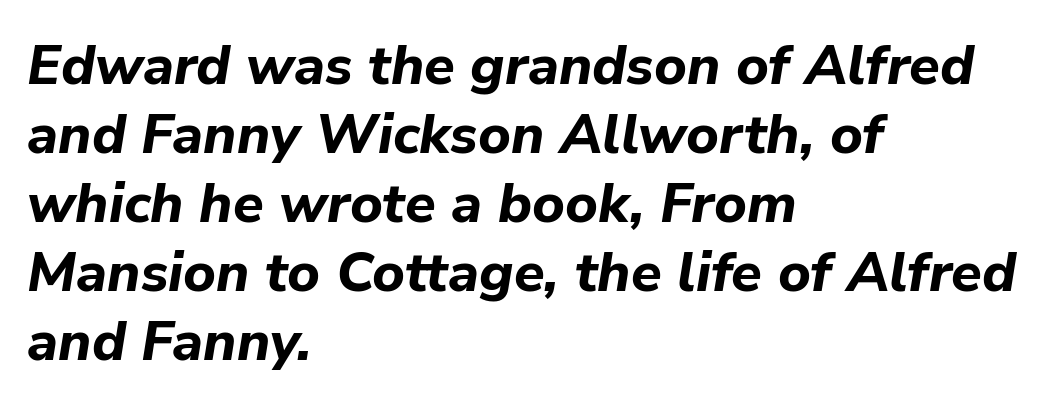
Notice how the stems are inclined rather than vertical — that's the hallmark of italics. The rendering keeps characters at their native spacing. The words here are not underlined. Does the copy run flush right? No — it runs flush left. The face used here is proportionally spaced, like ordinary book or web type. The characters look thick and weighty, a clear bold.
